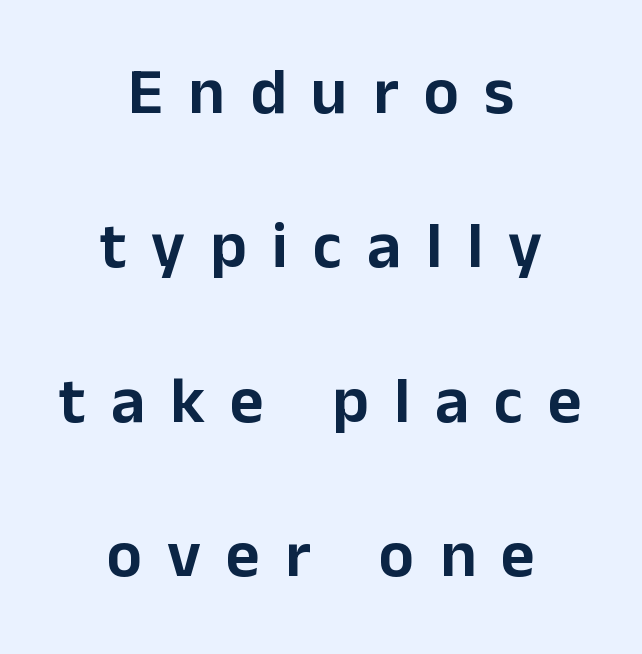
{"serif": "no", "italic": "no", "width": "normal", "stroke_contrast": "low", "x_height": "medium", "monospaced": "no", "underline": "no", "align": "center", "line_spacing": "loose", "line_spacing_ratio": 2.34, "letter_spacing": "wide", "letter_spacing_em": 0.38, "glyph_px": 66}
